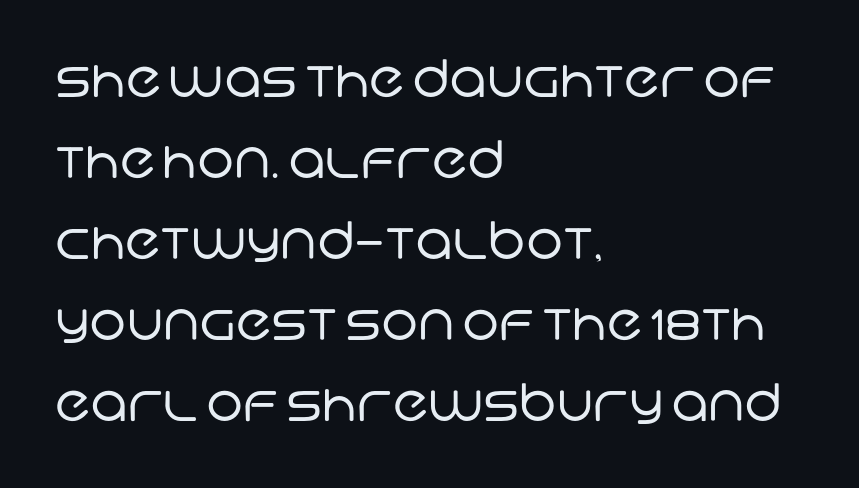
The image shows 52 px regular-weight sans-serif type; set left-aligned, normal line spacing (1.56x), normal letter spacing, not underlined; low stroke contrast and a large x-height.
